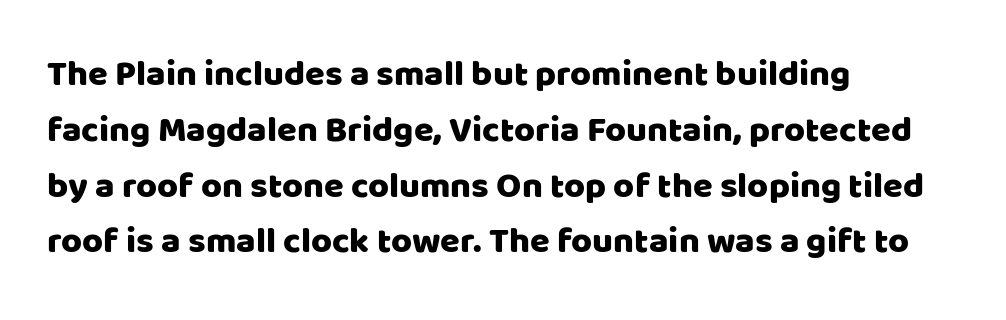
The letters advance in unequal steps, a hallmark of proportional type. The type is set solid horizontally, with unmodified tracking. Summary of vertical rhythm: regular, with standard interline spacing. The letters carry no serifs — their stems end cleanly without finishing strokes.
